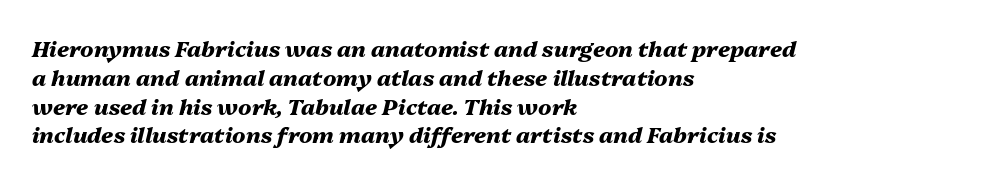
The image shows 22 px bold type, italic (leaning right); set left-aligned, normal line spacing (1.31x), normal letter spacing, not underlined.
